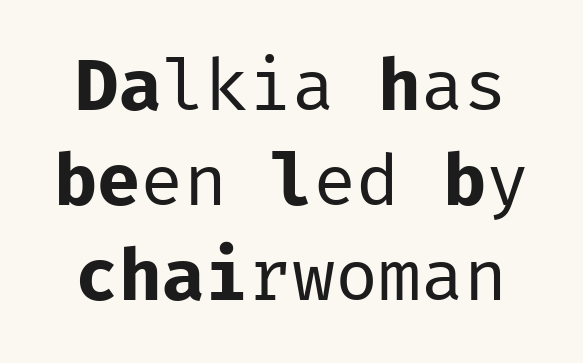
{"serif": "no", "italic": "no", "bold": "no", "weight": "regular", "width": "normal", "stroke_contrast": "low", "x_height": "medium", "monospaced": "yes", "underline": "no", "line_spacing": "normal", "line_spacing_ratio": 1.32, "letter_spacing": "normal", "letter_spacing_em": 0.0, "glyph_px": 72}
